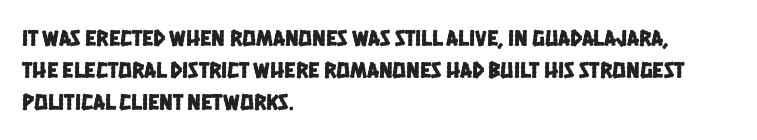
Q: Is the text underlined? A: No.
Q: How is the paragraph aligned? A: Left-aligned.
Q: Is the spacing between letters normal or unusually wide? A: Normal.
Q: Is the spacing between lines tight, normal or loose? A: Normal.
